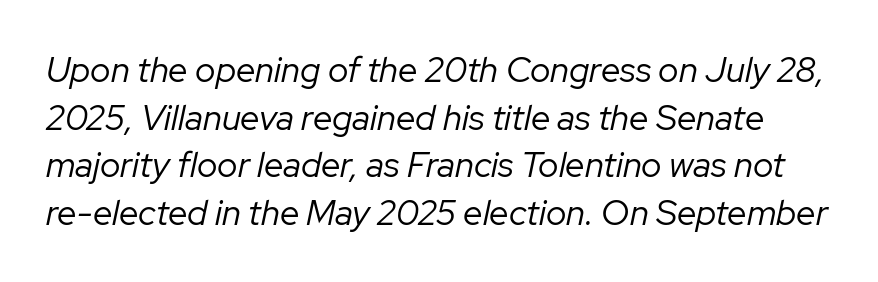
Q: Is the text bold? A: No.
Q: Is the text italic (slanted)? A: Yes, it leans right by about 12 degrees.
Q: Is the text underlined? A: No.
Q: Is the spacing between letters normal or unusually wide? A: Normal.
Q: Is the spacing between lines tight, normal or loose? A: Normal.
Q: Width (condensed, normal, or wide)? A: Normal.
Q: Stroke contrast? A: Low.
Q: x-height? A: Medium.
Q: Monospaced? A: No.
